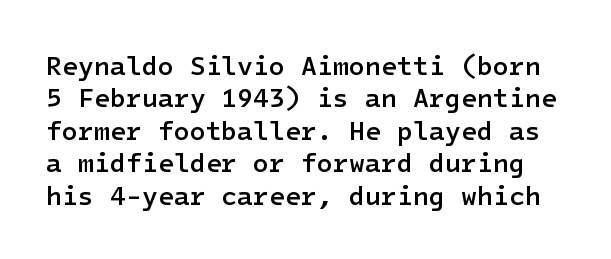
Q: Is the text bold? A: Semi-bold.
Q: Is the text italic (slanted)? A: No, it is upright.
Q: Is the text underlined? A: No.
Q: Is the spacing between letters normal or unusually wide? A: Normal.
Q: Is the spacing between lines tight, normal or loose? A: Normal.
